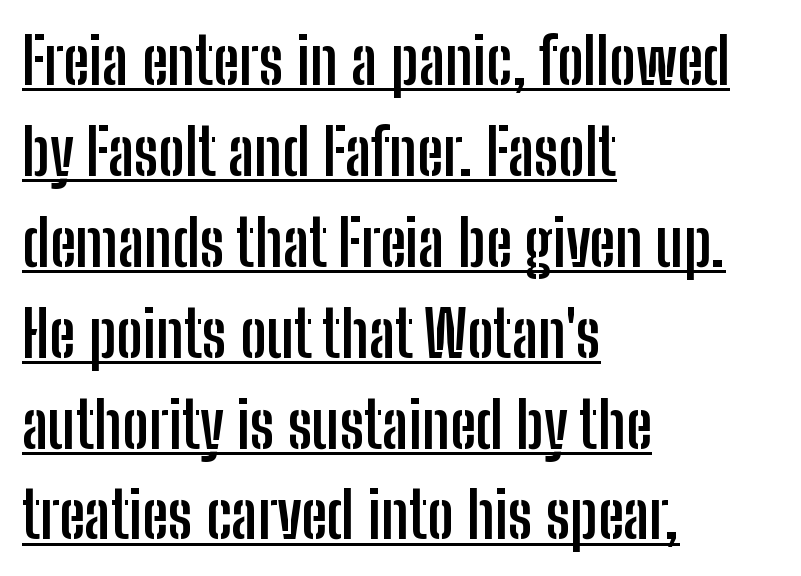
One-word summary of the alignment: left. Every character sits straight up, as roman type does. Does the type have serifs? No, each stem ends abruptly. Spacing verdict: proportional, widths tailored to each character. Glyph-to-glyph distance matches everyday printed text. Honestly, the underline is the first thing you notice here.
